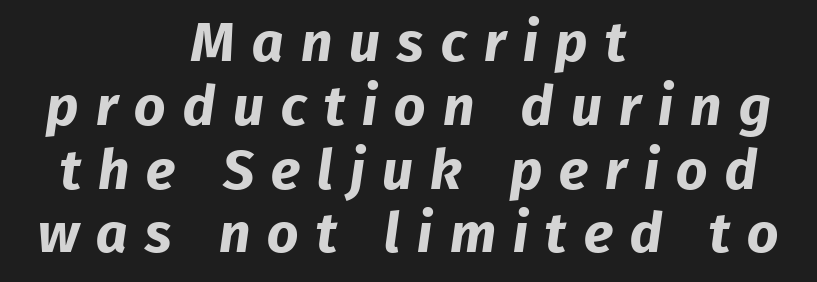
{"serif": "no", "bold": "yes", "weight": "bold", "width": "normal", "stroke_contrast": "low", "x_height": "medium", "monospaced": "no", "underline": "no", "align": "center", "line_spacing_ratio": 1.16, "letter_spacing": "wide", "letter_spacing_em": 0.31, "glyph_px": 55}
